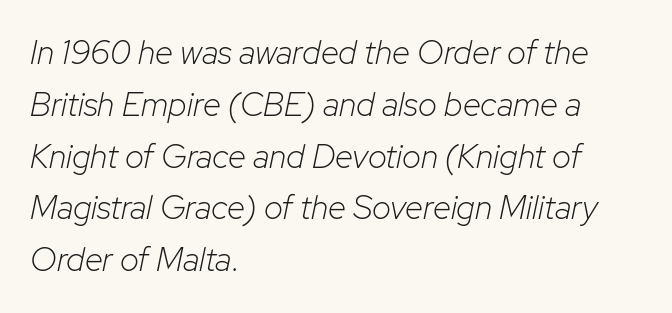
{"italic": "yes", "lean": "right", "slant_degrees": 12, "bold": "no", "weight": "light", "width": "normal", "stroke_contrast": "low", "x_height": "medium", "monospaced": "no", "underline": "no", "align": "left", "line_spacing": "normal", "line_spacing_ratio": 1.57, "letter_spacing": "normal", "letter_spacing_em": 0.0, "glyph_px": 33}
